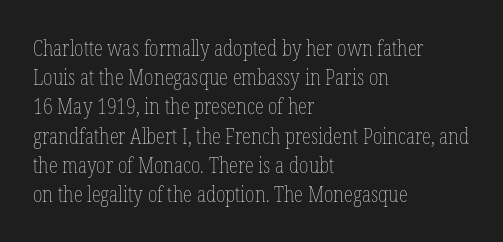
The image shows 21 px text type, upright; set left-aligned, normal line spacing (1.39x), normal letter spacing, not underlined.
